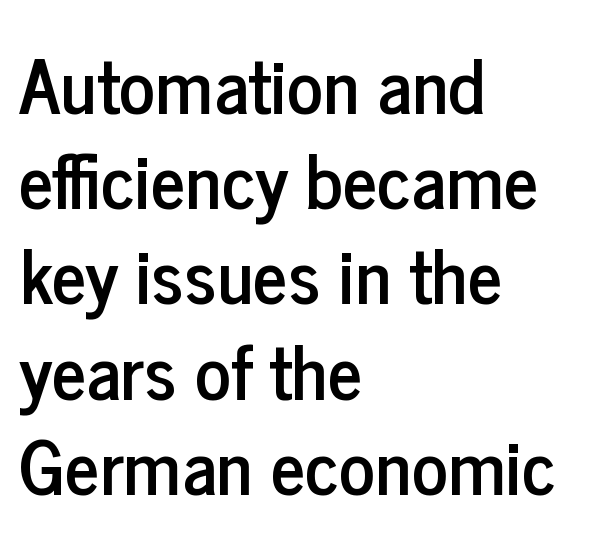
Nothing sits at the stroke ends, so this counts as sans-serif. Do the characters align in a grid? No, the font is proportional. The letters stand upright; this is a roman face. Only glyphs here, with clear space below each row.
